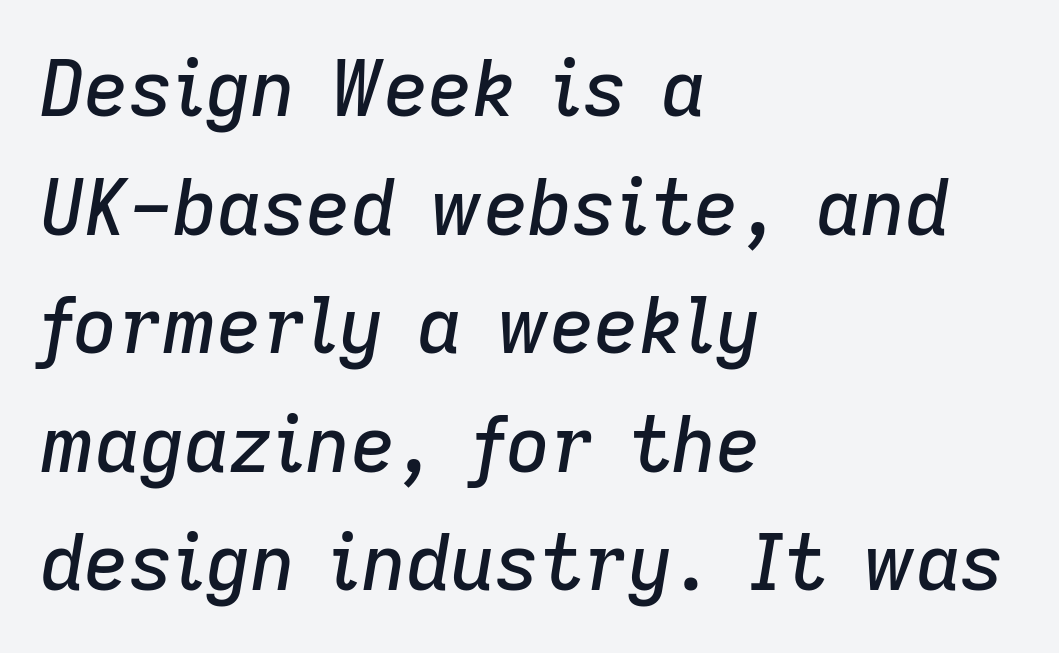
{"italic": "yes", "lean": "right", "slant_degrees": 9, "width": "normal", "stroke_contrast": "low", "x_height": "medium", "monospaced": "no", "underline": "no", "align": "left", "line_spacing": "normal", "line_spacing_ratio": 1.54, "letter_spacing": "normal", "letter_spacing_em": 0.0, "glyph_px": 77}
